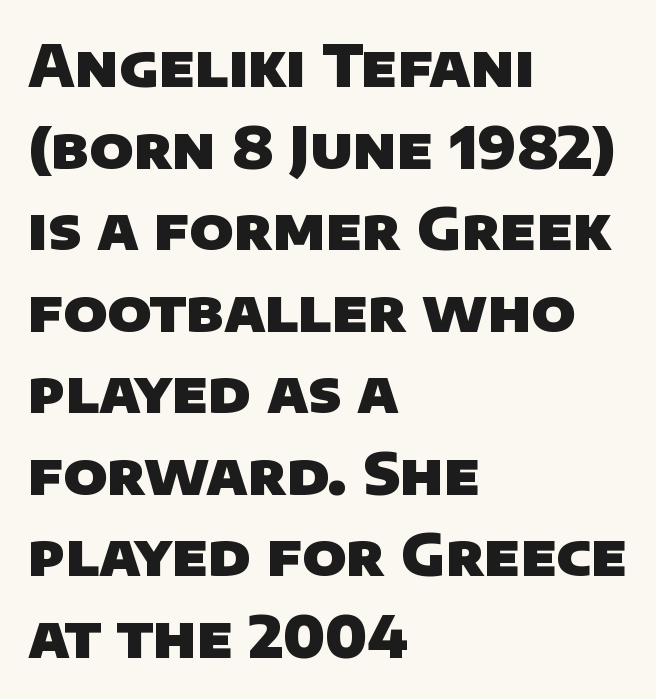
Q: Is the text bold? A: Yes.
Q: Is the typeface a serif or a sans-serif typeface? A: Sans-serif.
Q: Is the text underlined? A: No.
Q: How is the paragraph aligned? A: Left-aligned.
Q: Is the spacing between letters normal or unusually wide? A: Normal.
Q: Is the spacing between lines tight, normal or loose? A: Normal.
Q: Width (condensed, normal, or wide)? A: Normal.
Q: Stroke contrast? A: Low.
Q: x-height? A: Large.
Q: Monospaced? A: No.
